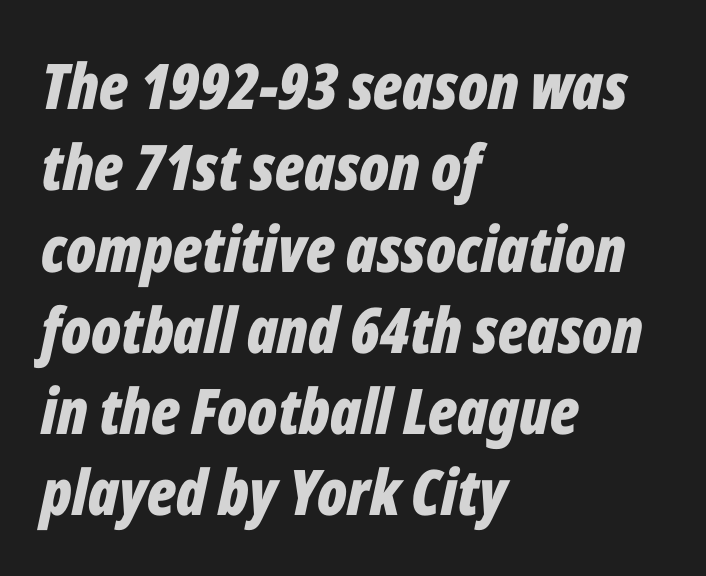
{"italic": "yes", "lean": "right", "slant_degrees": 12, "bold": "yes", "weight": "bold", "width": "condensed", "stroke_contrast": "low", "x_height": "medium", "monospaced": "no", "underline": "no", "align": "left", "line_spacing": "normal", "line_spacing_ratio": 1.29, "letter_spacing": "normal", "letter_spacing_em": 0.0, "glyph_px": 63}
